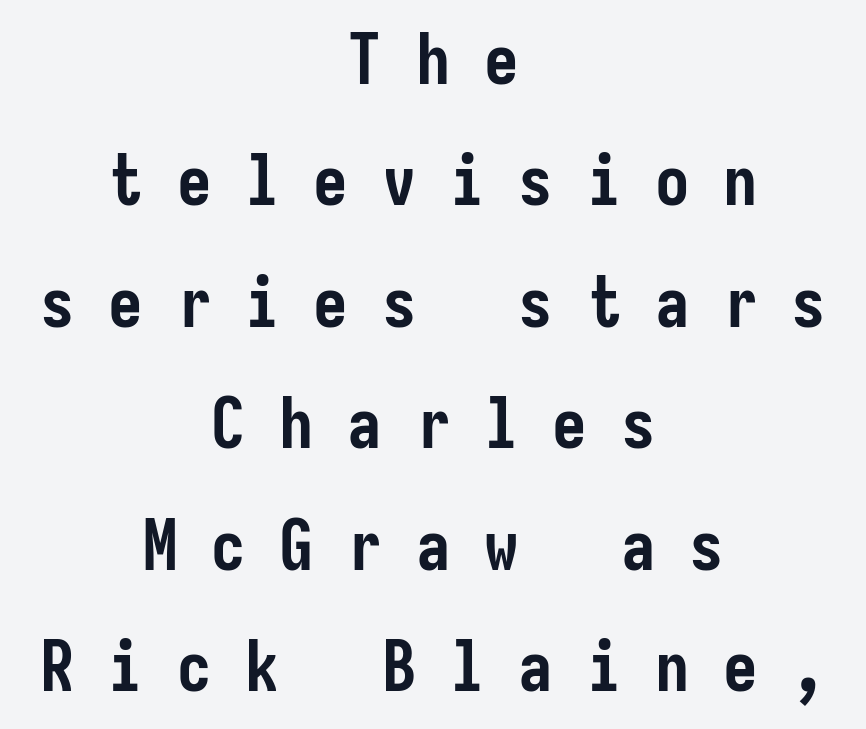
{"serif": "no", "italic": "no", "bold": "yes", "weight": "semibold", "width": "condensed", "stroke_contrast": "low", "x_height": "medium", "underline": "no", "align": "center", "line_spacing_ratio": 1.76, "letter_spacing": "wide", "letter_spacing_em": 0.49, "glyph_px": 69}
